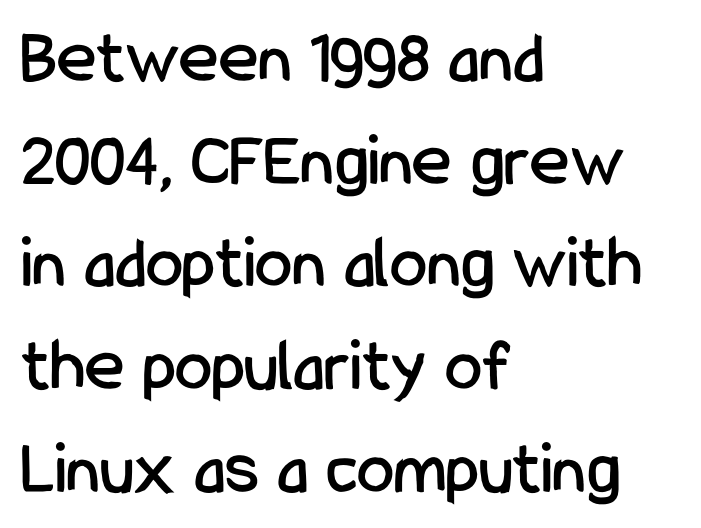
{"serif": "no", "italic": "no", "width": "condensed", "stroke_contrast": "low", "x_height": "medium", "monospaced": "no", "underline": "no", "align": "left", "line_spacing": "normal", "line_spacing_ratio": 1.37, "letter_spacing": "normal", "letter_spacing_em": 0.0, "glyph_px": 75}
